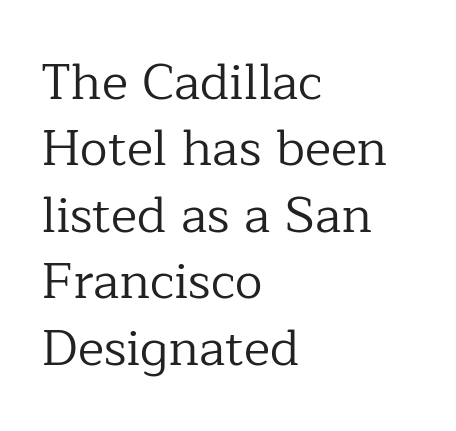
{"serif": "yes", "italic": "no", "bold": "no", "weight": "regular", "width": "normal", "stroke_contrast": "low", "x_height": "medium", "monospaced": "no", "underline": "no", "align": "left", "line_spacing": "normal", "line_spacing_ratio": 1.33, "letter_spacing": "normal", "letter_spacing_em": 0.0, "glyph_px": 50}
